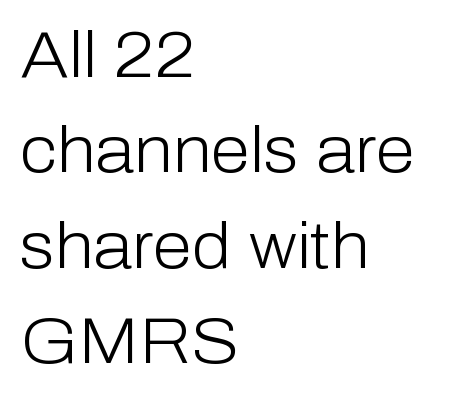
{"serif": "no", "italic": "no", "bold": "no", "weight": "light", "width": "normal", "stroke_contrast": "low", "x_height": "medium", "monospaced": "no", "underline": "no", "align": "left", "line_spacing": "normal", "line_spacing_ratio": 1.49, "letter_spacing": "normal", "letter_spacing_em": 0.0, "glyph_px": 64}
